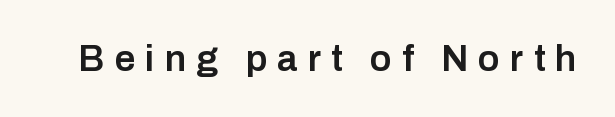
The image shows 37 px semibold sans-serif type, upright; set unusually wide letter spacing (+0.27 em), not underlined; low stroke contrast and a medium x-height.
